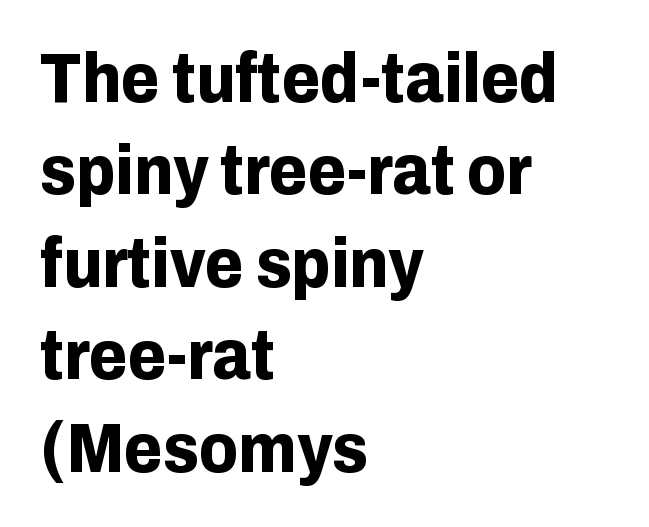
Whoever set this chose a conventional vertical rhythm. On the weight axis this lands at bold, roughly 700. The text was rendered using a sans face with plain stroke endings. The typography opts for an upright posture over an oblique one. How are the letters spaced? Ordinarily, with no added tracking. Which margin do the lines hug? The left one — the right edge is uneven.
